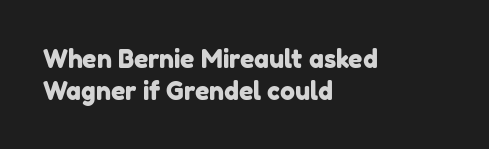
Descenders hang freely into open space. Line starts are locked; line ends wander. Characters follow at the spacing the type designer built in. A normal amount of white space separates one row of letters from the next.
